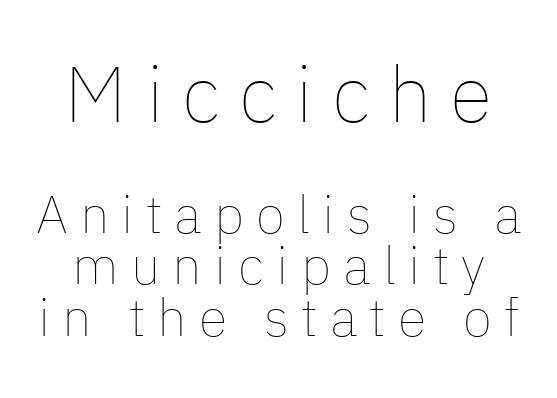
The image shows 79 px thin type, upright; set tight line spacing (0.97x), unusually wide letter spacing (+0.23 em), not underlined; the first (top) block is 1.49x larger; low stroke contrast and a medium x-height.
